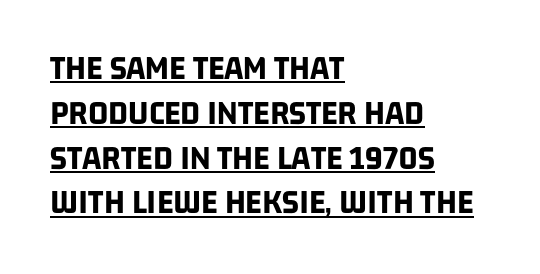
Each new line begins a customary step beneath the previous one. You could not count columns in this text — the font is proportionally spaced. Caption: multi-line text, flush left, ragged right. Compared with typical body copy, the letter spacing here is the same. Unlike a traditional serif, this face leaves its strokes unadorned. A continuous stroke trails under the words, as in a hyperlink.
